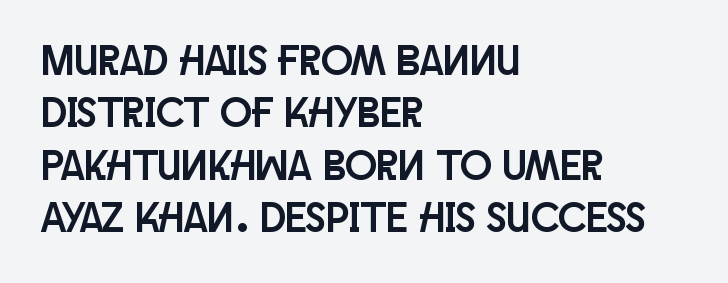
Observe the absence of serifs on each vertical stroke in this sample. The zone under the glyphs is completely vacant. Between one letter and the next there's only the usual sliver of space. All the whitespace from short lines collects on the right. The designer left line spacing at the default. The letters advance in unequal steps, a hallmark of proportional type.
